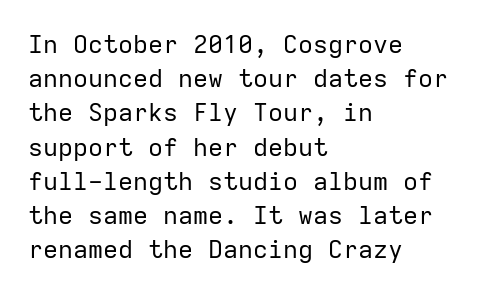
The area under the type is left untouched. A roman cut, with each character standing at attention. Observe the ordinary spacing: letters are neighbours, not strangers. Notice how the passage keeps a crisp vertical edge on the left only.
